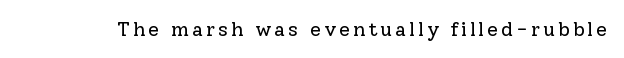
{"italic": "no", "bold": "no", "underline": "no", "glyph_px": 20}
